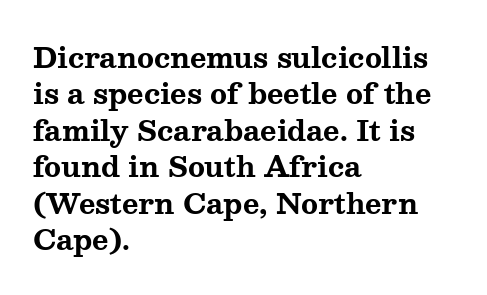
A typesetter would call this leading conventional body-copy spacing. Typographic density is high because the face is bold. Old-style or modern, the face here clearly has serifs. The strip under each line holds only bare page. If you drew a line through each stem, it would be perfectly vertical. Short and long lines alike share a common starting point at left.
